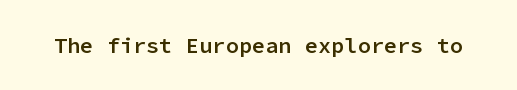
There is no visible air inserted between adjacent glyphs. The characters look somewhat weighty, a semibold short of true bold. Check the space under the baseline: it is left empty. Ascenders rise straight up at ninety degrees.
